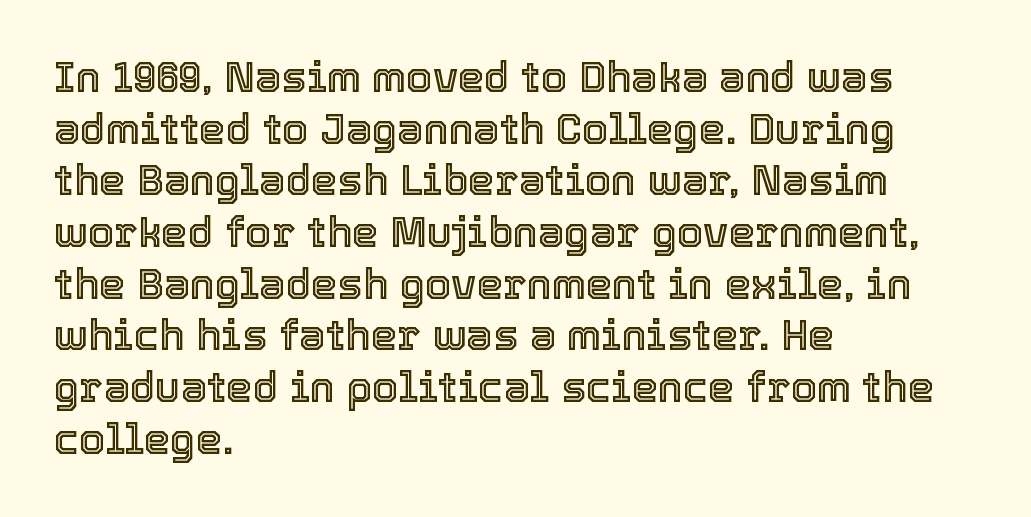
This rendering features lettering with no underline. Upright lettering throughout. Varying glyph widths throughout — classic text-font behaviour. Each line starts at the same left margin while the right side varies.
